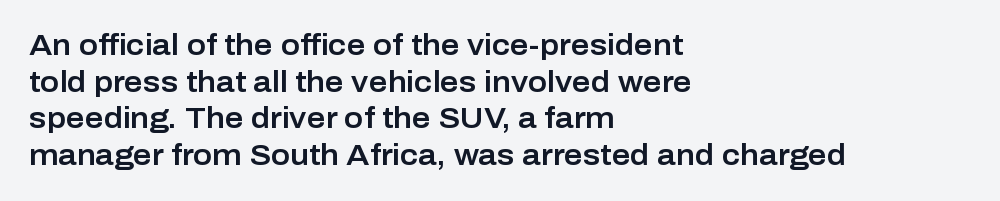
The image shows 29 px sans-serif type, upright; set left-aligned, normal line spacing (1.26x), normal letter spacing, not underlined; low stroke contrast and a medium x-height.
